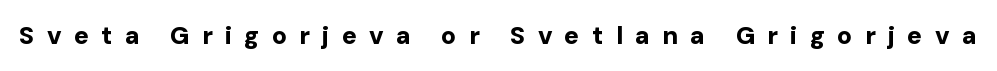
Q: Is the text bold? A: Yes.
Q: Is the text italic (slanted)? A: No, it is upright.
Q: Is the text underlined? A: No.
Q: Is the spacing between letters normal or unusually wide? A: Unusually wide.
